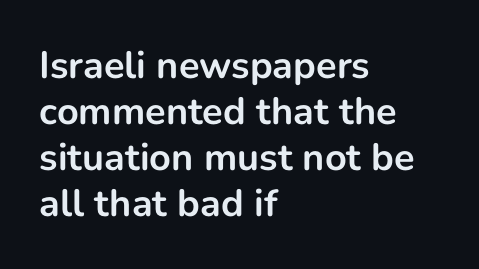
{"serif": "no", "italic": "no", "bold": "yes", "weight": "bold", "width": "normal", "stroke_contrast": "low", "x_height": "medium", "monospaced": "no", "underline": "no", "align": "left", "line_spacing_ratio": 1.21, "letter_spacing": "normal", "letter_spacing_em": 0.0, "glyph_px": 38}
